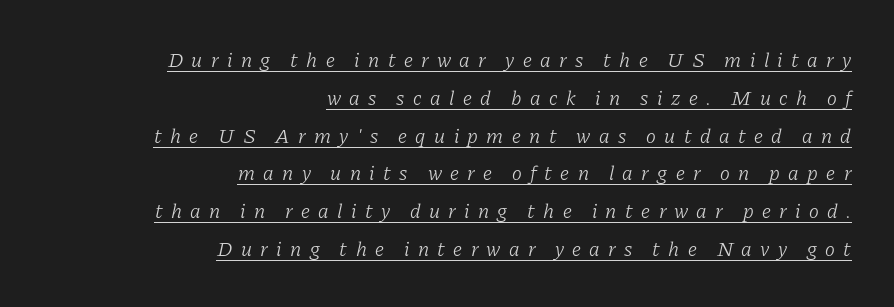
The image shows 21 px text type, italic (leaning right); set right-aligned, line spacing 1.8x, unusually wide letter spacing (+0.4 em), underlined.
